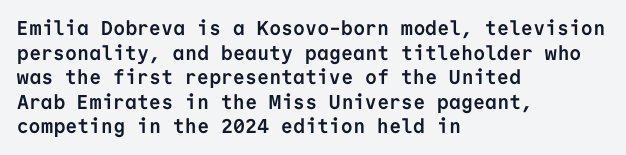
The image shows 20 px bold type, upright; set left-aligned, line spacing 1.23x, normal letter spacing, not underlined.
